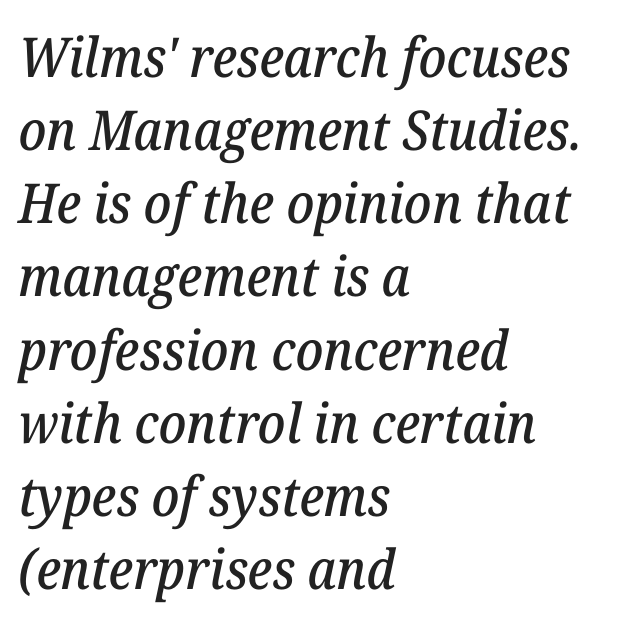
The image shows 55 px serif type, italic (leaning right); set left-aligned, normal line spacing (1.33x), normal letter spacing, not underlined; low stroke contrast and a medium x-height.
